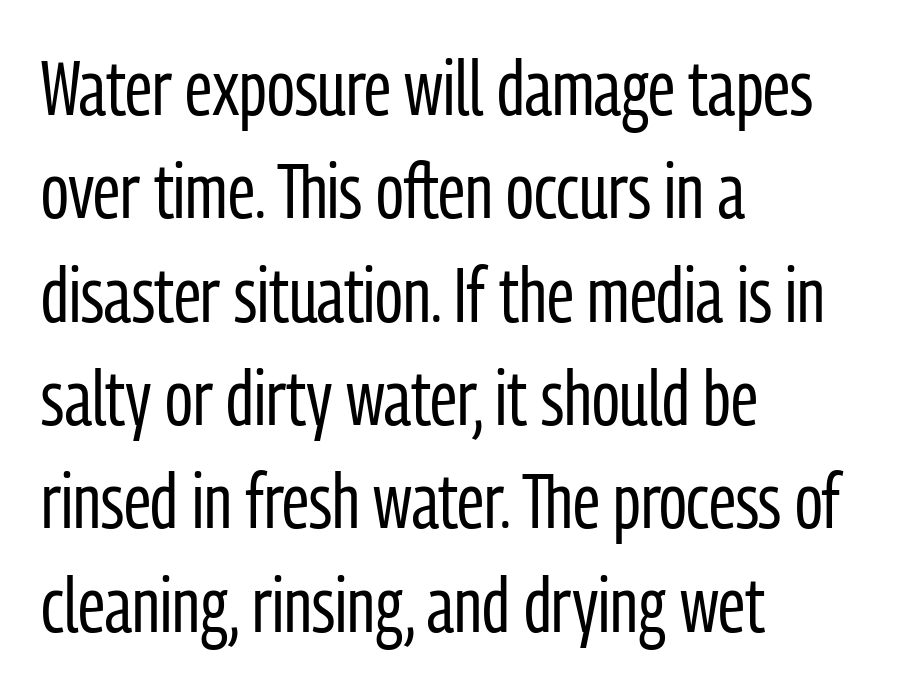
Q: Is the text bold? A: No.
Q: Is the text italic (slanted)? A: No, it is upright.
Q: Is the typeface a serif or a sans-serif typeface? A: Sans-serif.
Q: Is the text underlined? A: No.
Q: How is the paragraph aligned? A: Left-aligned.
Q: Is the spacing between letters normal or unusually wide? A: Normal.
Q: Is the spacing between lines tight, normal or loose? A: Normal.
Q: Width (condensed, normal, or wide)? A: Condensed.
Q: Stroke contrast? A: Low.
Q: x-height? A: Medium.
Q: Monospaced? A: No.
